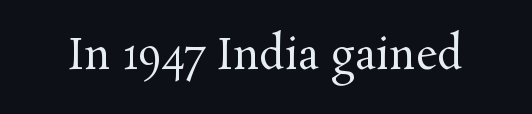
Q: Is the text bold? A: No.
Q: Is the text italic (slanted)? A: No, it is upright.
Q: Is the typeface a serif or a sans-serif typeface? A: Serif.
Q: Is the text underlined? A: No.
Q: Is the spacing between letters normal or unusually wide? A: Normal.
Q: Width (condensed, normal, or wide)? A: Normal.
Q: Stroke contrast? A: Medium.
Q: x-height? A: Medium.
Q: Monospaced? A: No.
